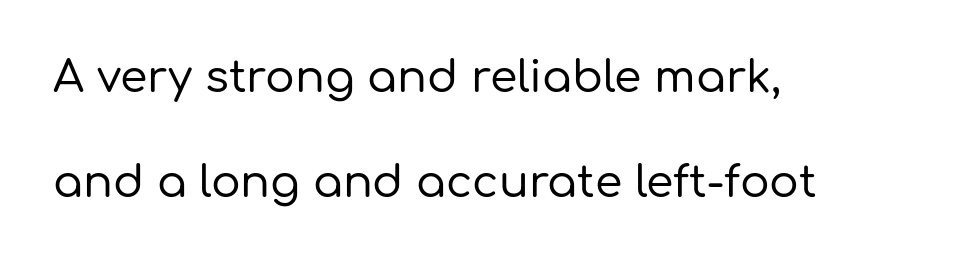
A roman cut, with each character standing at attention. The tracking reads as untouched default to a designer's eye. The vertical gap from one line to the next is large. Each letter keeps its own natural width here, so spacing adapts to shape.
